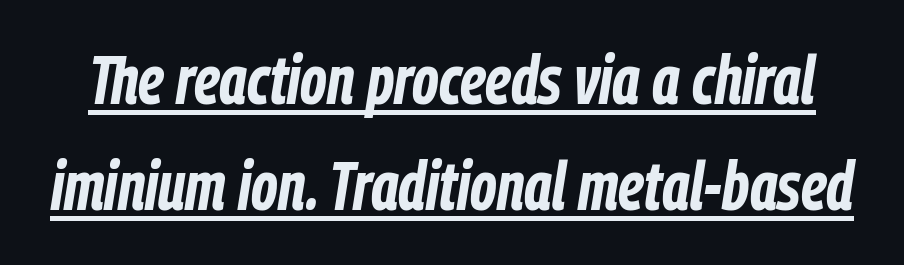
Q: Is the text bold? A: Yes.
Q: Is the text italic (slanted)? A: Yes, it leans right by about 9 degrees.
Q: Is the text underlined? A: Yes.
Q: Is the spacing between letters normal or unusually wide? A: Normal.
Q: Is the spacing between lines tight, normal or loose? A: Normal.
Q: Width (condensed, normal, or wide)? A: Condensed.
Q: Stroke contrast? A: Low.
Q: x-height? A: Medium.
Q: Monospaced? A: No.
